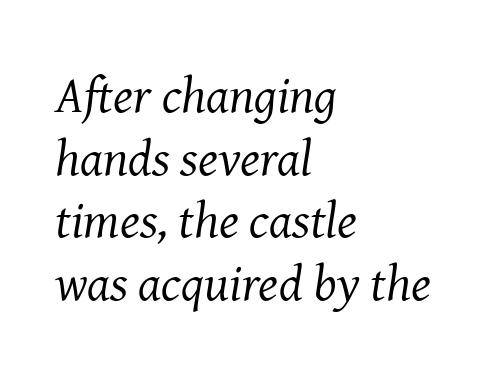
In CSS terms this would be text-align: left. Varying glyph widths throughout — classic text-font behaviour. The gap between lines stays unmarked. Nothing unusual about the tracking: characters are spaced as the font intends. Is the stroke heavy? The answer is a plain regular-or-lighter.
